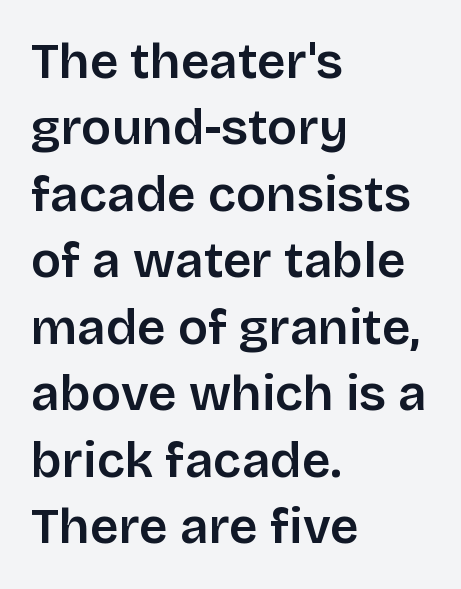
The image shows 50 px semibold sans-serif type, upright; set left-aligned, normal line spacing (1.33x), normal letter spacing, not underlined; low stroke contrast and a large x-height.
